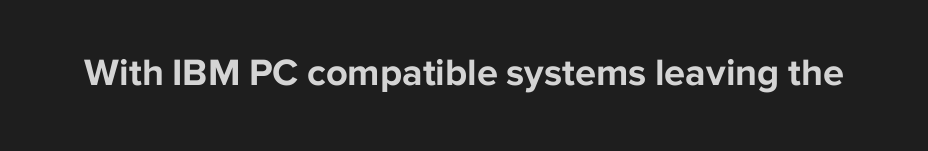
The image shows 38 px bold sans-serif type, upright; set normal letter spacing, not underlined; low stroke contrast and a medium x-height.
